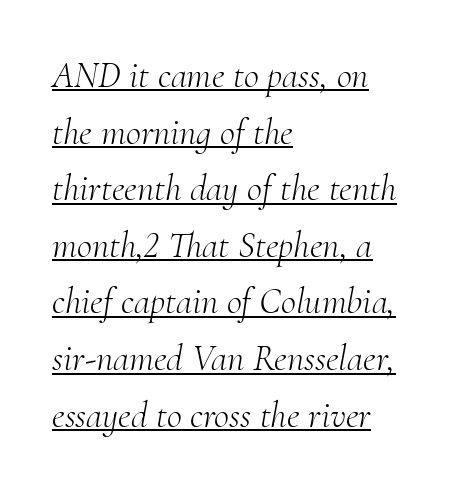
The image shows 37 px light serif type, italic (leaning right); set left-aligned, normal line spacing (1.53x), normal letter spacing, underlined; medium stroke contrast and a small x-height.
